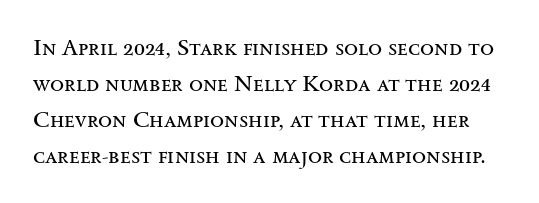
Descender tails drop into unmarked territory. The letters sit at their default tracking, neither squeezed nor spread. Summary of vertical rhythm: regular, with standard interline spacing. Every character sits straight up, as roman type does.
